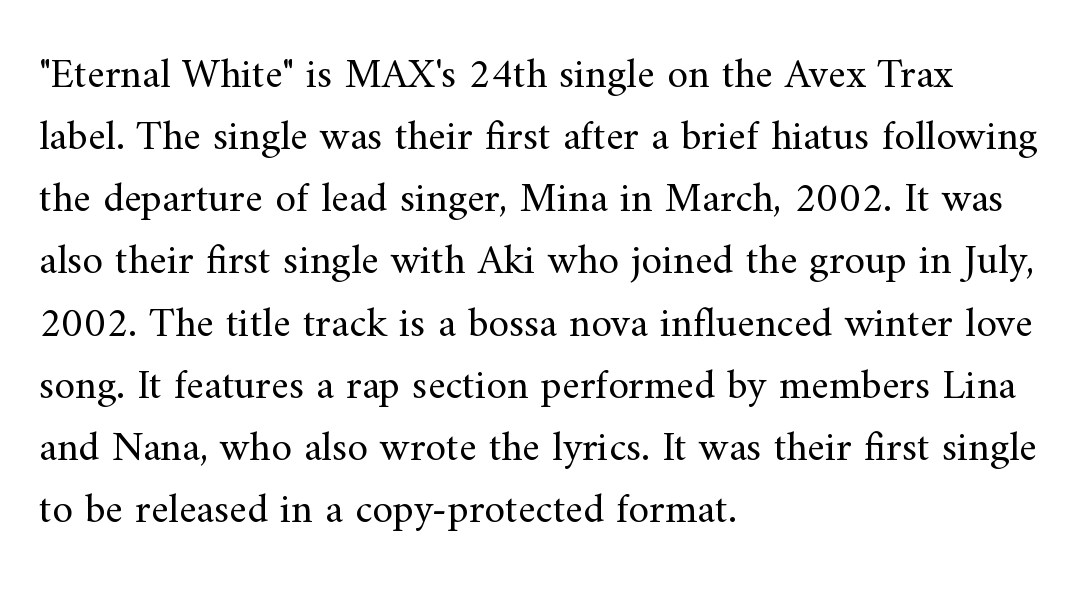
Character widths vary here, with narrow letters taking less room than wide ones. A typesetter would call this leading conventional body-copy spacing. It's the straight-up-and-down kind of type. Heft: none added — not bold. Letter spacing: default.
